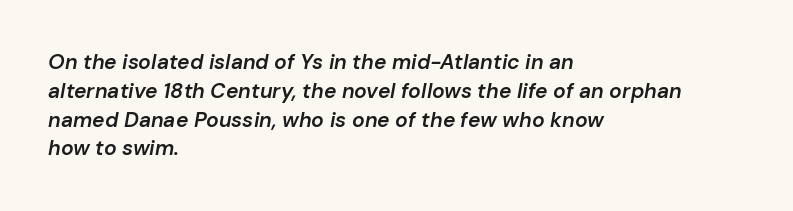
Tracking value appears to be zero — textbook default spacing. Is the block centered? No — it sits flush against the left margin. A normal amount of white space separates one row of letters from the next. What weight is shown? A semibold, between regular and bold.
